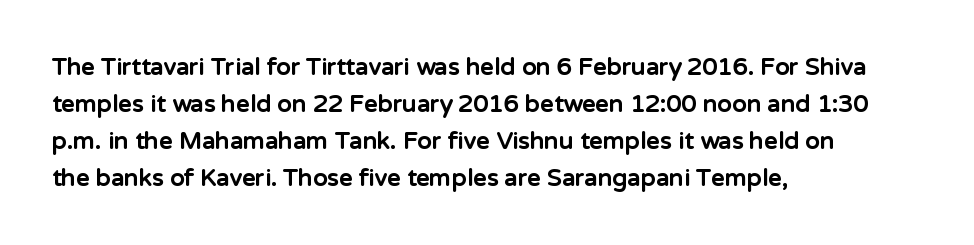
The image shows 24 px bold type, upright; set left-aligned, normal line spacing (1.54x), normal letter spacing, not underlined.
